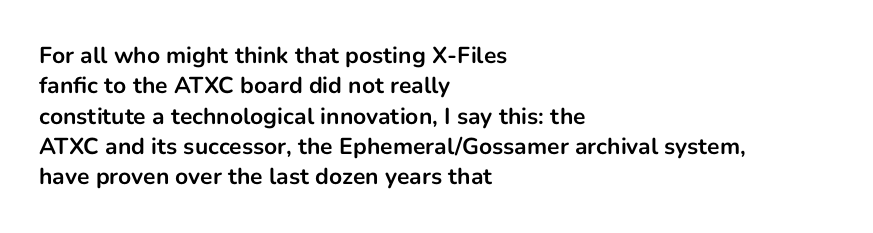
{"italic": "no", "bold": "yes", "underline": "no", "align": "left", "line_spacing": "normal", "line_spacing_ratio": 1.32, "letter_spacing": "normal", "letter_spacing_em": 0.0, "glyph_px": 23}
